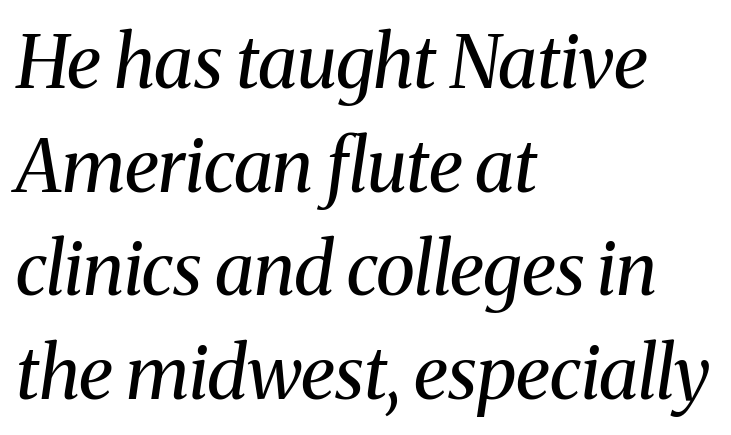
The image shows 73 px regular-weight serif type, italic (leaning right); set left-aligned, normal line spacing (1.42x), normal letter spacing, not underlined; medium stroke contrast and a medium x-height.
